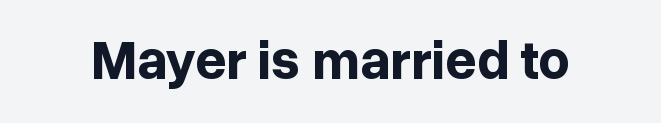
Unlike italic type, these characters show no tilt at all. Nothing unusual about the tracking: characters are spaced as the font intends. The type family on display is of the sans-serif kind. Looks like regular typesetting: each glyph gets only the width it needs.
